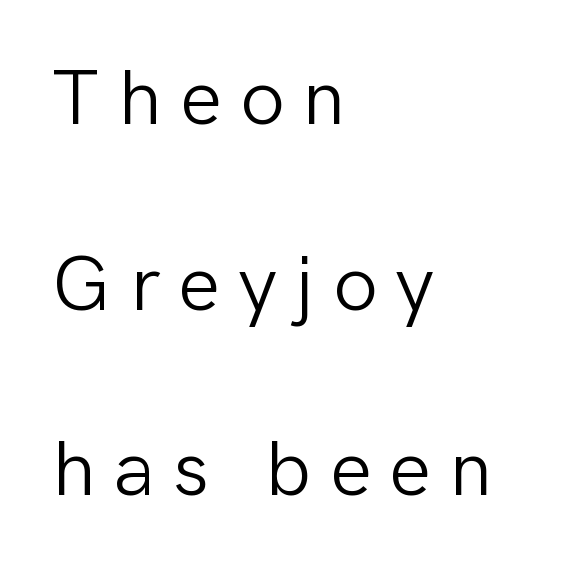
Each letter keeps its own natural width here, so spacing adapts to shape. Quick note: underline off. Summary of vertical rhythm: relaxed, with wide interline spacing. This sample is left-justified, so line endings fall wherever the words run out. Heft: none added — not bold.
